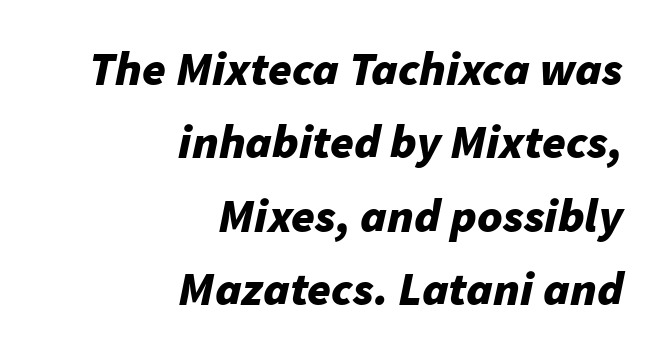
The image shows 48 px bold type, italic (leaning right); set right-aligned, normal line spacing (1.53x), normal letter spacing, not underlined; low stroke contrast and a medium x-height.
